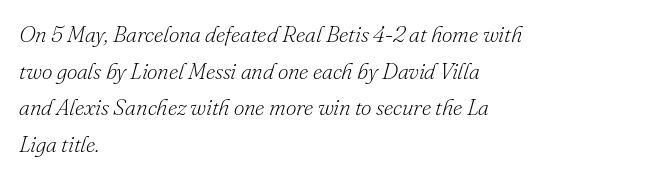
Q: Is the text bold? A: No.
Q: Is the text italic (slanted)? A: Yes, it leans right by about 16 degrees.
Q: Is the text underlined? A: No.
Q: How is the paragraph aligned? A: Left-aligned.
Q: Is the spacing between letters normal or unusually wide? A: Normal.
Q: Is the spacing between lines tight, normal or loose? A: Normal.
